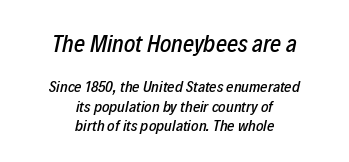
The image shows 24 px text type, italic (leaning right); set centered, line spacing 1.21x, normal letter spacing, not underlined; the first (top) block is 1.5x larger.
